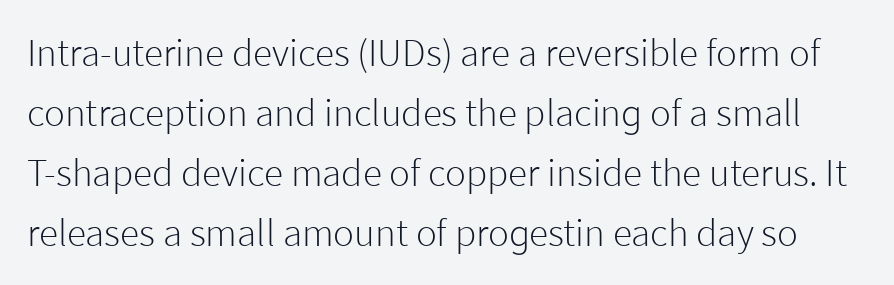
{"serif": "no", "italic": "no", "bold": "no", "weight": "light", "width": "normal", "stroke_contrast": "low", "x_height": "medium", "monospaced": "no", "underline": "no", "line_spacing": "normal", "line_spacing_ratio": 1.54, "letter_spacing": "normal", "letter_spacing_em": 0.0, "glyph_px": 39}
